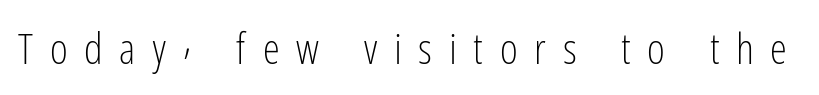
{"serif": "no", "italic": "no", "bold": "no", "weight": "light", "width": "condensed", "stroke_contrast": "low", "x_height": "medium", "monospaced": "no", "underline": "no", "letter_spacing": "wide", "letter_spacing_em": 0.39, "glyph_px": 43}
